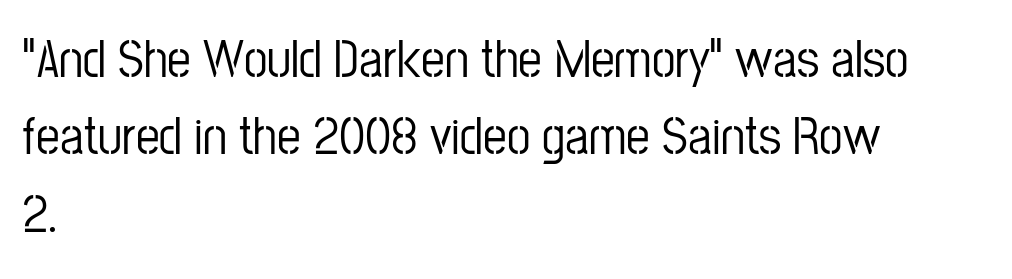
{"serif": "no", "italic": "no", "width": "condensed", "stroke_contrast": "low", "x_height": "medium", "monospaced": "no", "underline": "no", "align": "left", "line_spacing": "normal", "line_spacing_ratio": 1.46, "letter_spacing": "normal", "letter_spacing_em": 0.0, "glyph_px": 53}
